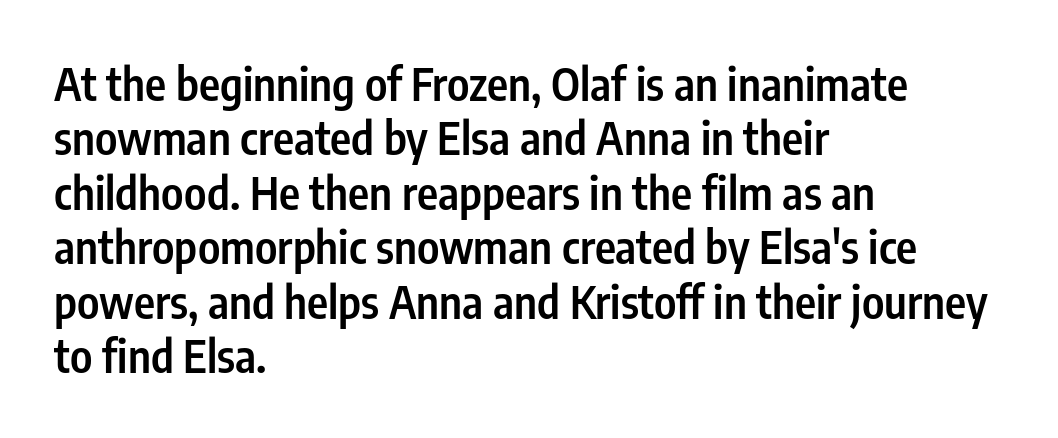
{"serif": "no", "italic": "no", "bold": "semi", "weight": "semibold", "width": "condensed", "stroke_contrast": "low", "x_height": "medium", "monospaced": "no", "underline": "no", "align": "left", "line_spacing_ratio": 1.21, "letter_spacing": "normal", "letter_spacing_em": 0.0, "glyph_px": 45}
